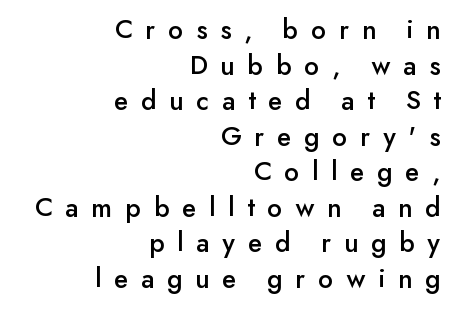
The image shows 28 px sans-serif type, upright; set right-aligned, normal line spacing (1.27x), unusually wide letter spacing (+0.46 em), not underlined; low stroke contrast and a small x-height.
